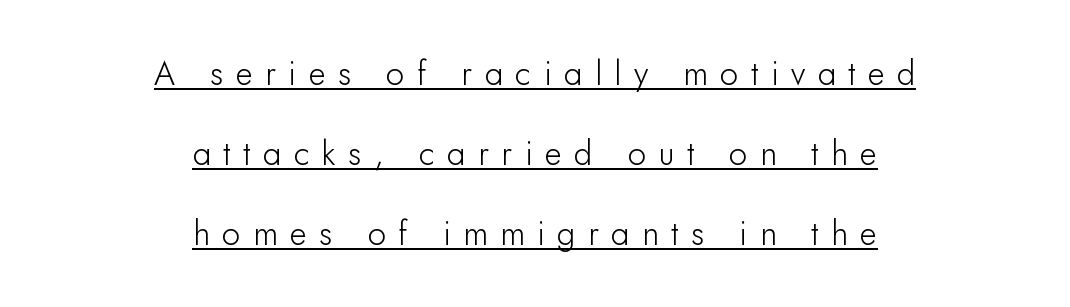
{"serif": "no", "italic": "no", "width": "normal", "stroke_contrast": "low", "x_height": "small", "monospaced": "no", "underline": "yes", "align": "center", "line_spacing": "loose", "line_spacing_ratio": 2.42, "letter_spacing": "wide", "letter_spacing_em": 0.38, "glyph_px": 33}
